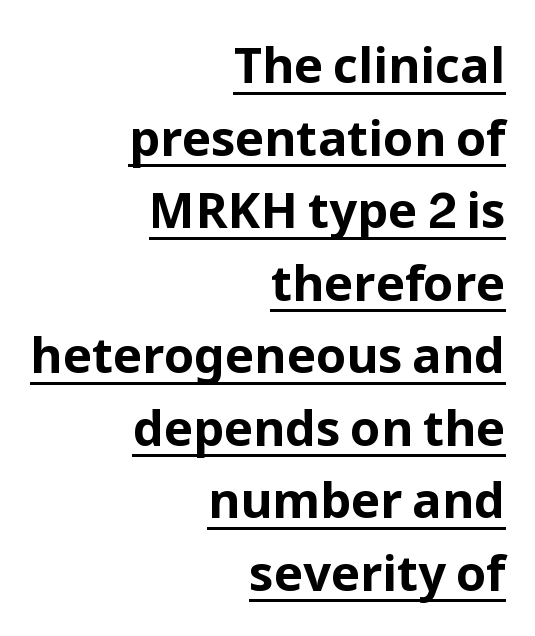
Look at the stroke-to-counter ratio: heavy, a bold. Alignment: flush right. What stands out about the letter spacing? Nothing — it is the standard amount. What kind of face is this? One without serifs — a sans.
